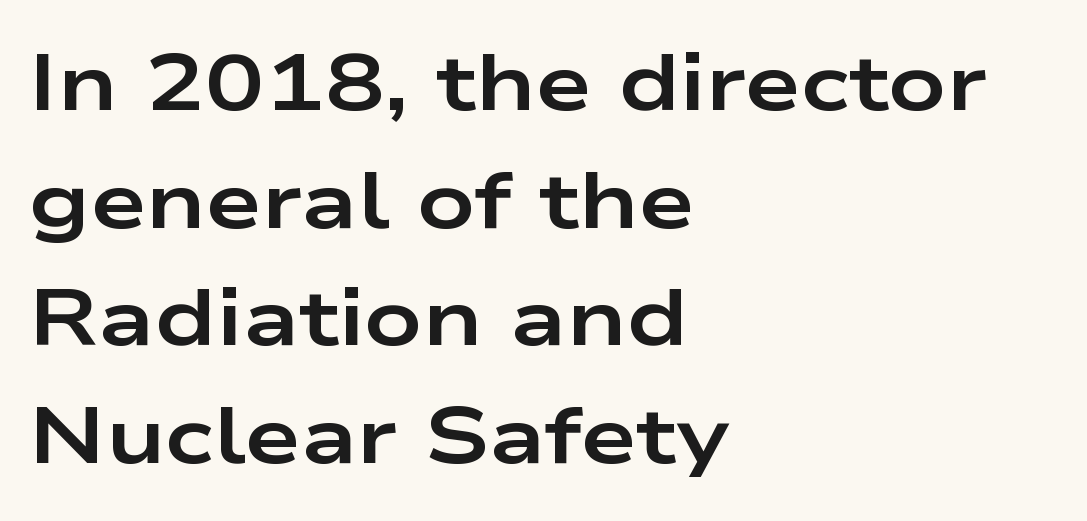
Left-aligned paragraph, ragged on the right. Notice how thick the strokes are: this is what a full bold looks like. This rendering leaves character spacing at its baseline value. Whoever set this chose a conventional vertical rhythm. The letters carry no serifs — their stems end cleanly without finishing strokes. Character widths vary here, with narrow letters taking less room than wide ones.
